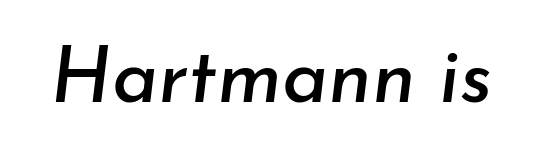
{"italic": "yes", "lean": "right", "slant_degrees": 7, "width": "normal", "stroke_contrast": "low", "x_height": "small", "monospaced": "no", "underline": "no", "letter_spacing": "normal", "letter_spacing_em": 0.0, "glyph_px": 78}
